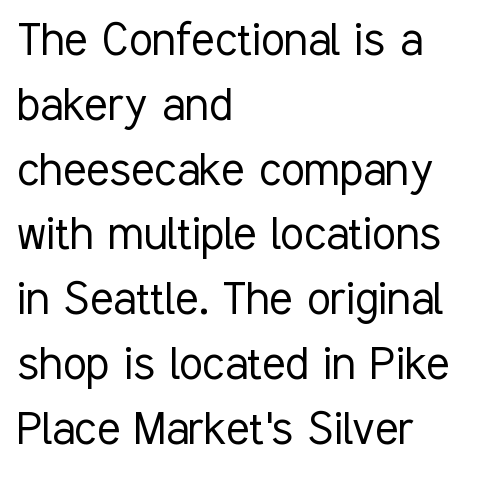
Q: Is the text bold? A: No.
Q: Is the text italic (slanted)? A: No, it is upright.
Q: Is the typeface a serif or a sans-serif typeface? A: Sans-serif.
Q: Is the text underlined? A: No.
Q: How is the paragraph aligned? A: Left-aligned.
Q: Is the spacing between letters normal or unusually wide? A: Normal.
Q: Width (condensed, normal, or wide)? A: Condensed.
Q: Stroke contrast? A: Low.
Q: x-height? A: Medium.
Q: Monospaced? A: No.
